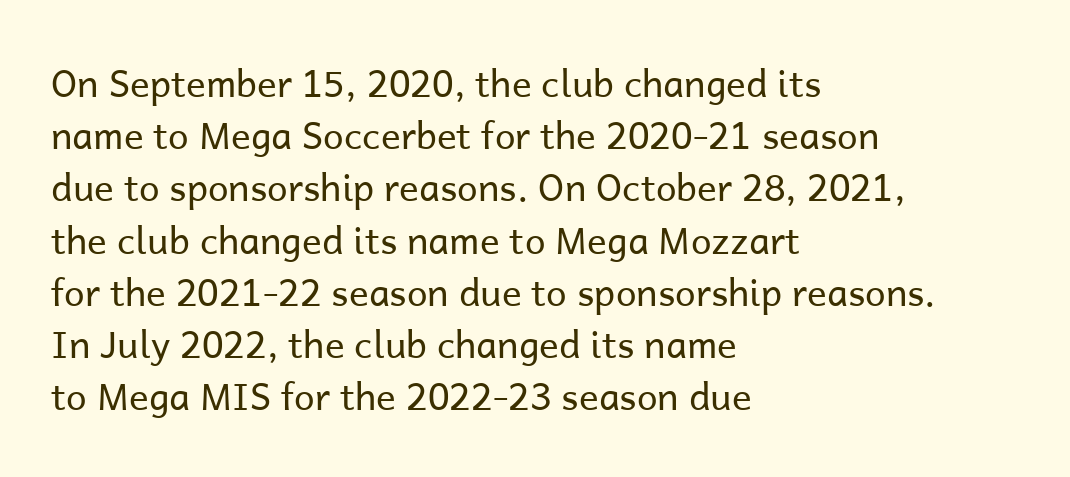
Q: Is the text bold? A: No.
Q: Is the text italic (slanted)? A: No, it is upright.
Q: Is the typeface a serif or a sans-serif typeface? A: Sans-serif.
Q: Is the text underlined? A: No.
Q: How is the paragraph aligned? A: Left-aligned.
Q: Is the spacing between letters normal or unusually wide? A: Normal.
Q: Is the spacing between lines tight, normal or loose? A: Normal.
Q: Width (condensed, normal, or wide)? A: Normal.
Q: Stroke contrast? A: Low.
Q: x-height? A: Medium.
Q: Monospaced? A: No.
